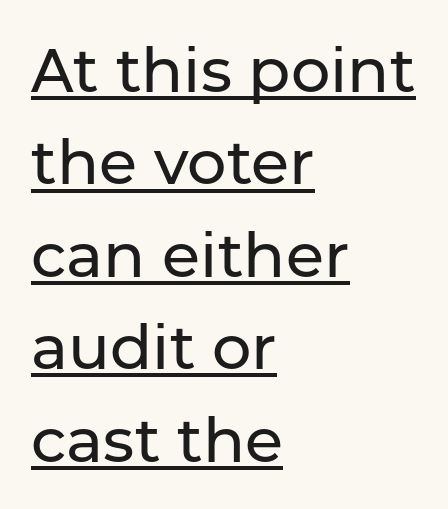
A typesetter would label this face a sans. Summary of vertical rhythm: regular, with standard interline spacing. Descenders here cross a horizontal rule under the line. The face used here is proportionally spaced, like ordinary book or web type. Glyph-to-glyph distance matches everyday printed text.
